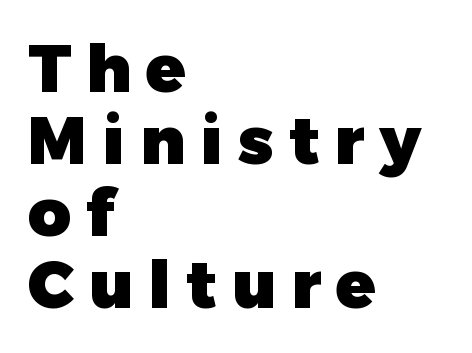
A typesetter would call this heavily tracked-out type. Proportional: the letters do not fall into vertical columns. The axis of the letterforms is exactly vertical. Each line starts at the same left margin while the right side varies. Quick note: interline space is minimal. What weight is shown? A full bold with thick strokes.
